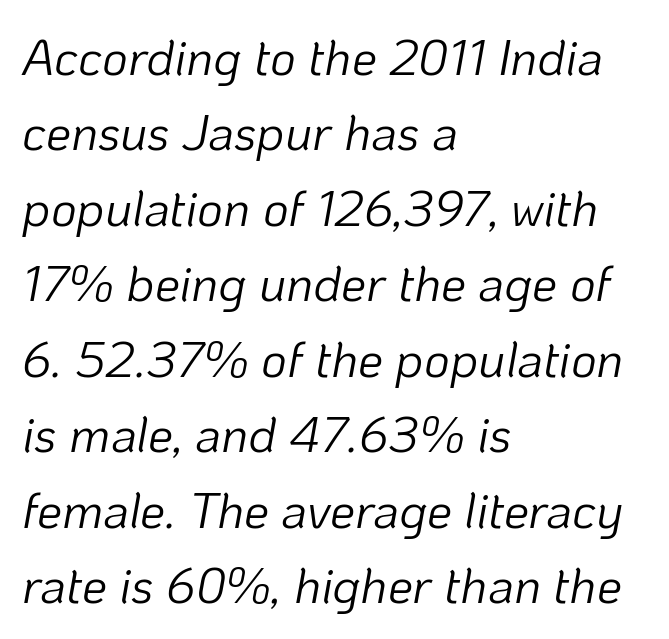
{"italic": "yes", "lean": "right", "slant_degrees": 10, "bold": "no", "weight": "light", "width": "normal", "stroke_contrast": "low", "x_height": "medium", "monospaced": "no", "underline": "no", "align": "left", "line_spacing": "normal", "line_spacing_ratio": 1.51, "letter_spacing": "normal", "letter_spacing_em": 0.0, "glyph_px": 50}
